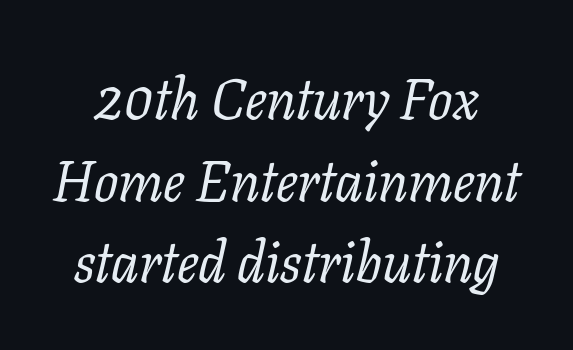
Q: Is the text bold? A: No.
Q: Is the text italic (slanted)? A: Yes, it leans right by about 11 degrees.
Q: Is the typeface a serif or a sans-serif typeface? A: Serif.
Q: Is the text underlined? A: No.
Q: Is the spacing between letters normal or unusually wide? A: Normal.
Q: Is the spacing between lines tight, normal or loose? A: Normal.
Q: Width (condensed, normal, or wide)? A: Normal.
Q: Stroke contrast? A: Low.
Q: x-height? A: Medium.
Q: Monospaced? A: No.
